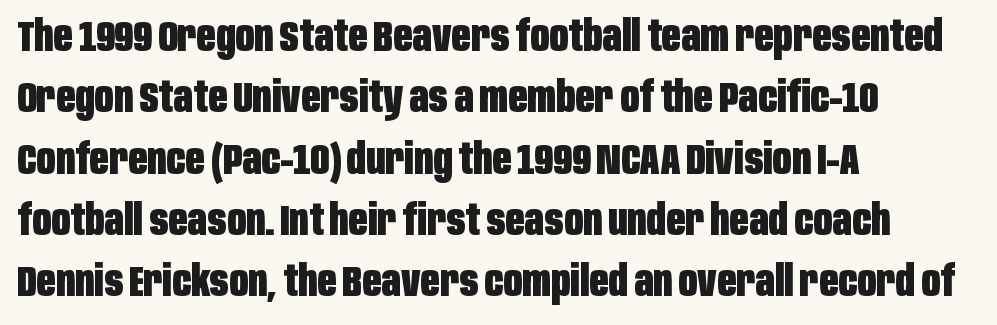
{"serif": "no", "italic": "no", "bold": "yes", "weight": "heavy", "width": "condensed", "stroke_contrast": "low", "x_height": "large", "monospaced": "no", "underline": "no", "align": "left", "line_spacing": "normal", "line_spacing_ratio": 1.46, "letter_spacing": "normal", "letter_spacing_em": 0.0, "glyph_px": 42}
